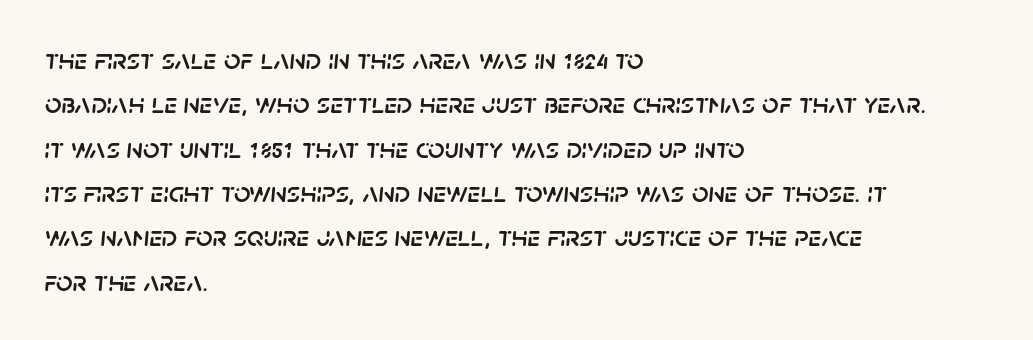
Q: Is the text italic (slanted)? A: Yes, it leans right by about 5 degrees.
Q: Is the text underlined? A: No.
Q: How is the paragraph aligned? A: Left-aligned.
Q: Is the spacing between letters normal or unusually wide? A: Normal.
Q: Is the spacing between lines tight, normal or loose? A: Normal.
Q: Width (condensed, normal, or wide)? A: Normal.
Q: Stroke contrast? A: Low.
Q: x-height? A: Large.
Q: Monospaced? A: No.
